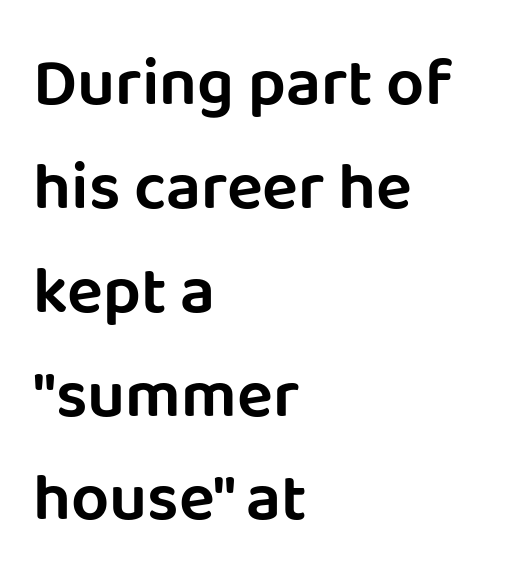
Q: Is the text italic (slanted)? A: No, it is upright.
Q: Is the typeface a serif or a sans-serif typeface? A: Sans-serif.
Q: Is the text underlined? A: No.
Q: How is the paragraph aligned? A: Left-aligned.
Q: Is the spacing between letters normal or unusually wide? A: Normal.
Q: Is the spacing between lines tight, normal or loose? A: Normal.
Q: Width (condensed, normal, or wide)? A: Normal.
Q: Stroke contrast? A: Low.
Q: x-height? A: Large.
Q: Monospaced? A: No.
